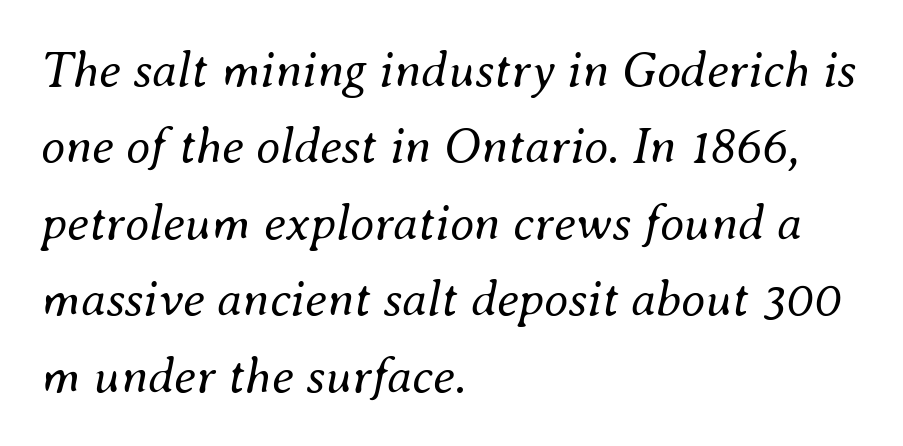
The image shows 50 px regular-weight type, italic (leaning right); set left-aligned, normal line spacing (1.53x), normal letter spacing, not underlined; medium stroke contrast and a small x-height.
